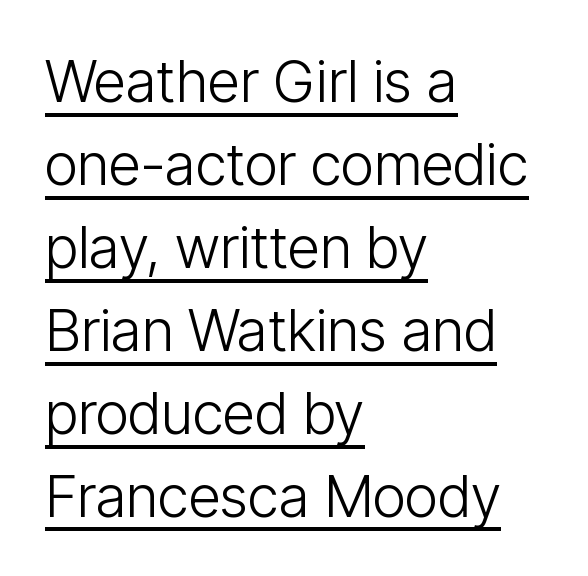
These lines are rendered in a variable-pitch font. A normal amount of white space separates one row of letters from the next. Line starts are locked; line ends wander. You could call the tracking neutral — neither tight nor loose.
